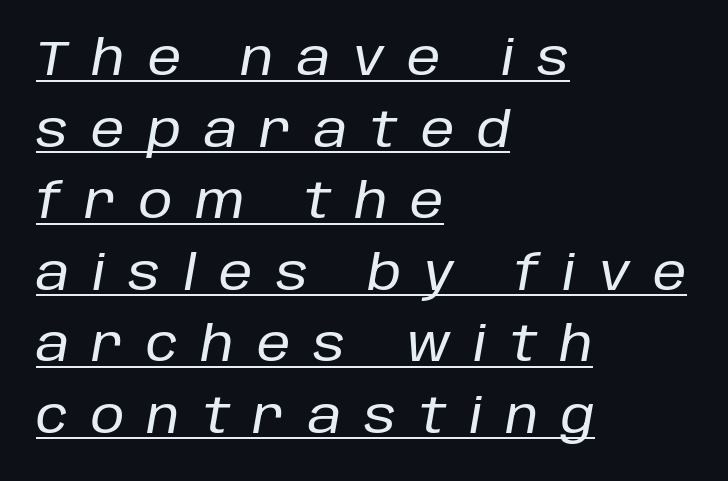
Spacing between characters has been opened up far beyond the box default. There's an unmistakable incline to the writing here. The words here are underlined. The paragraph shown leans on its left margin. The block of text has a typical density, with ordinary space between rows.
